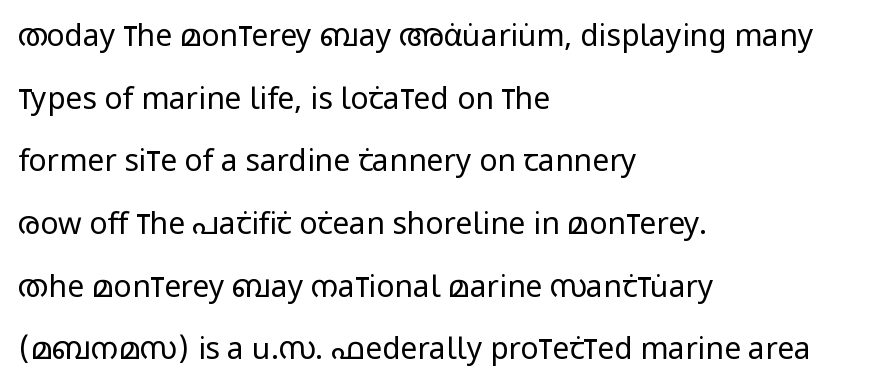
Q: Is the text bold? A: No.
Q: Is the text italic (slanted)? A: No, it is upright.
Q: Is the typeface a serif or a sans-serif typeface? A: Sans-serif.
Q: Is the text underlined? A: No.
Q: How is the paragraph aligned? A: Left-aligned.
Q: Is the spacing between letters normal or unusually wide? A: Normal.
Q: Is the spacing between lines tight, normal or loose? A: Loose.
Q: Width (condensed, normal, or wide)? A: Condensed.
Q: Stroke contrast? A: Low.
Q: x-height? A: Large.
Q: Monospaced? A: No.
